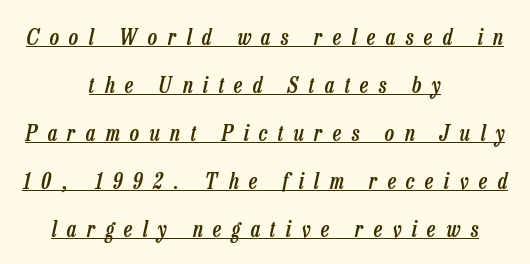
The image shows 22 px text type, italic (leaning right); set centered, loose line spacing (2.18x), unusually wide letter spacing (+0.48 em), underlined.
